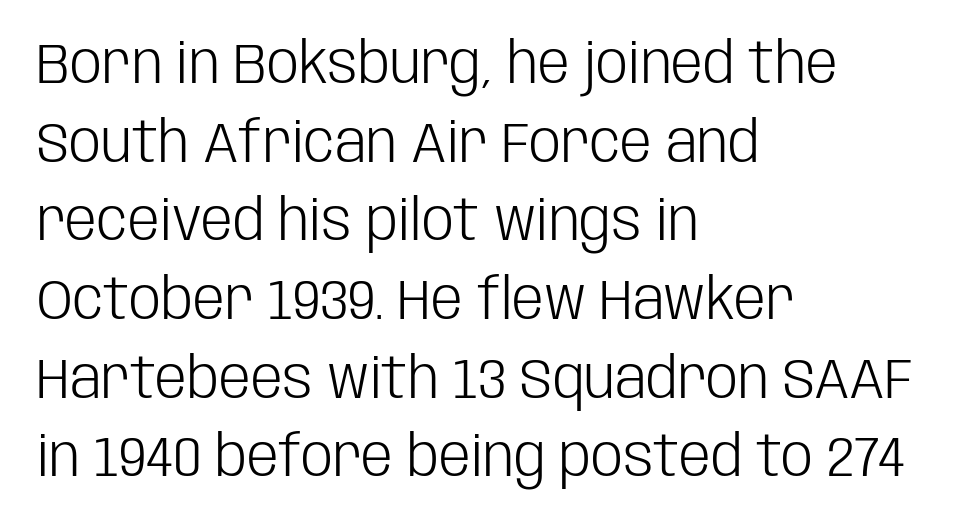
Each letter keeps its own natural width here, so spacing adapts to shape. You can tell it's not italic because the verticals are truly vertical. This rendering uses left alignment, leaving the right contour irregular. The zone under the glyphs is completely vacant. Words appear dense and cohesive because spacing is normal.
